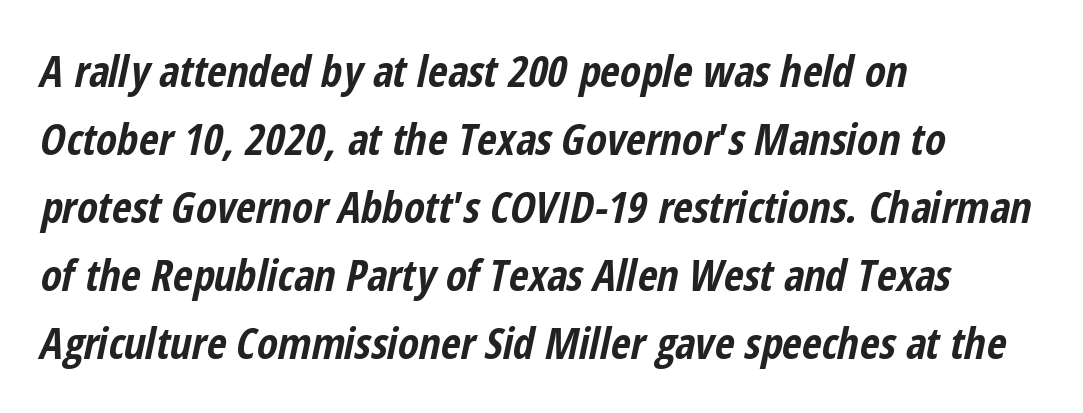
Descenders hang freely into open space. This is heavy type, rendered in bold. Which margin do the lines hug? The left one — the right edge is uneven. Line spacing here is normal.
